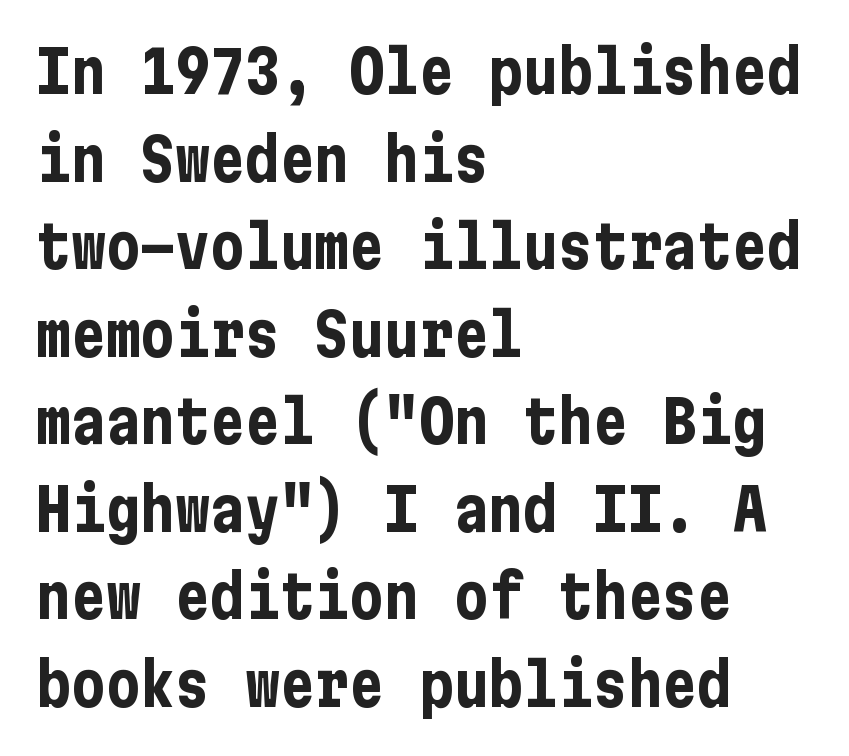
{"serif": "no", "italic": "no", "bold": "yes", "weight": "bold", "width": "condensed", "stroke_contrast": "low", "x_height": "medium", "underline": "no", "align": "left", "line_spacing": "normal", "line_spacing_ratio": 1.51, "letter_spacing": "normal", "letter_spacing_em": 0.0, "glyph_px": 58}
